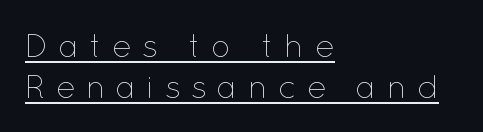
Q: Is the text bold? A: No.
Q: Is the text italic (slanted)? A: No, it is upright.
Q: Is the text underlined? A: Yes.
Q: How is the paragraph aligned? A: Left-aligned.
Q: Is the spacing between letters normal or unusually wide? A: Unusually wide.
Q: Is the spacing between lines tight, normal or loose? A: Normal.
Q: Width (condensed, normal, or wide)? A: Normal.
Q: Stroke contrast? A: Low.
Q: x-height? A: Medium.
Q: Monospaced? A: No.
